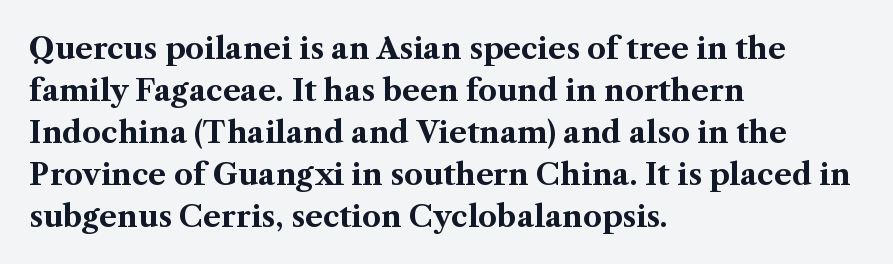
The image shows 30 px bold serif type, upright; set left-aligned, normal line spacing (1.4x), normal letter spacing, not underlined; medium stroke contrast and a medium x-height.
